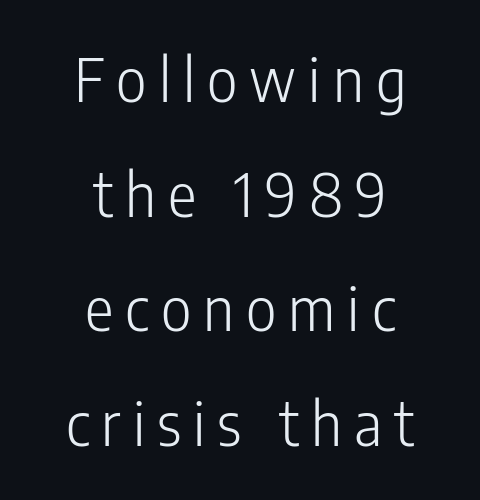
Q: Is the text bold? A: No.
Q: Is the text italic (slanted)? A: No, it is upright.
Q: Is the typeface a serif or a sans-serif typeface? A: Sans-serif.
Q: Is the text underlined? A: No.
Q: How is the paragraph aligned? A: Centered.
Q: Is the spacing between letters normal or unusually wide? A: Unusually wide.
Q: Is the spacing between lines tight, normal or loose? A: Loose.
Q: Width (condensed, normal, or wide)? A: Condensed.
Q: Stroke contrast? A: Low.
Q: x-height? A: Medium.
Q: Monospaced? A: No.
